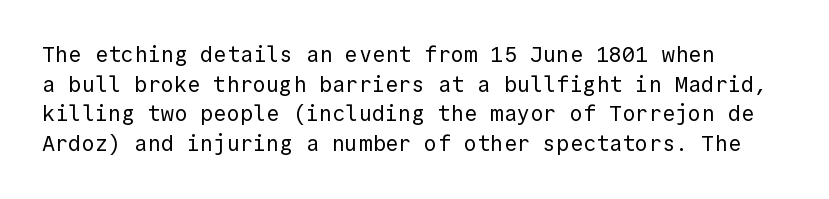
Q: Is the text bold? A: No.
Q: Is the text italic (slanted)? A: No, it is upright.
Q: Is the text underlined? A: No.
Q: Is the spacing between letters normal or unusually wide? A: Normal.
Q: Is the spacing between lines tight, normal or loose? A: Normal.
